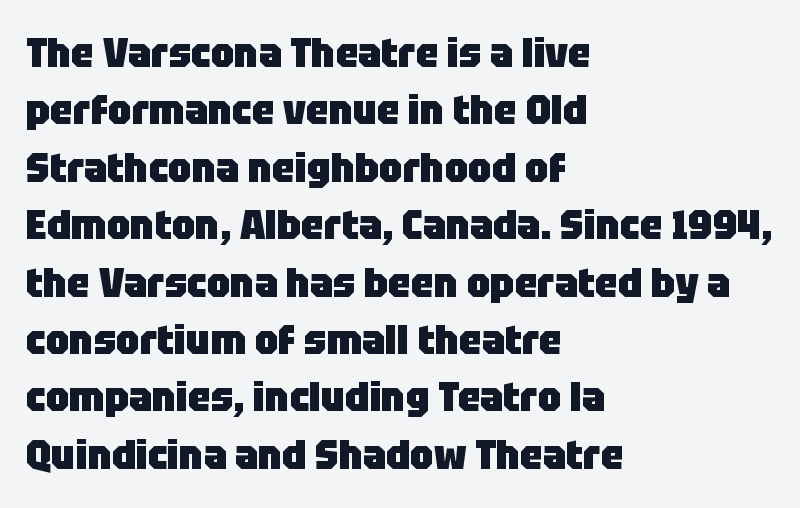
The image shows 41 px heavy sans-serif type, upright; set left-aligned, normal line spacing (1.4x), normal letter spacing, not underlined; low stroke contrast and a large x-height.
